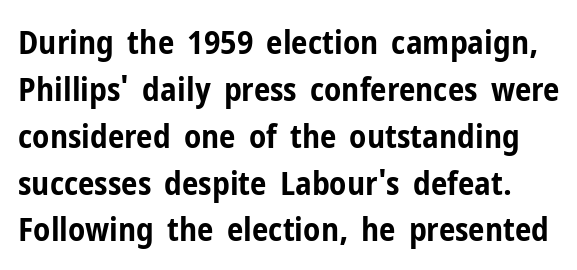
Each row of text sits above clean, open space. This sample keeps an unexceptional amount of space between lines. Summary of weight: heavy, a full bold. Letterform terminals end flat and unadorned throughout the passage. Look at the tracking — it's just the regular setting, nothing added. The specimen reads as upright at a glance.
